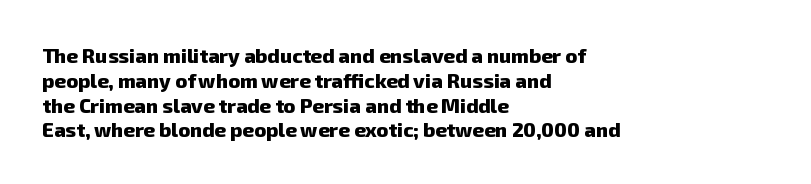
Q: Is the text bold? A: Yes.
Q: Is the text underlined? A: No.
Q: How is the paragraph aligned? A: Left-aligned.
Q: Is the spacing between letters normal or unusually wide? A: Normal.
